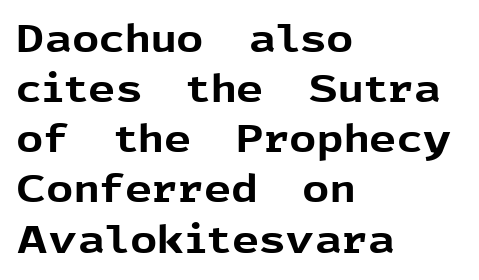
The image shows 38 px bold sans-serif type, upright; set left-aligned, normal line spacing (1.32x), normal letter spacing, not underlined; a medium x-height.
